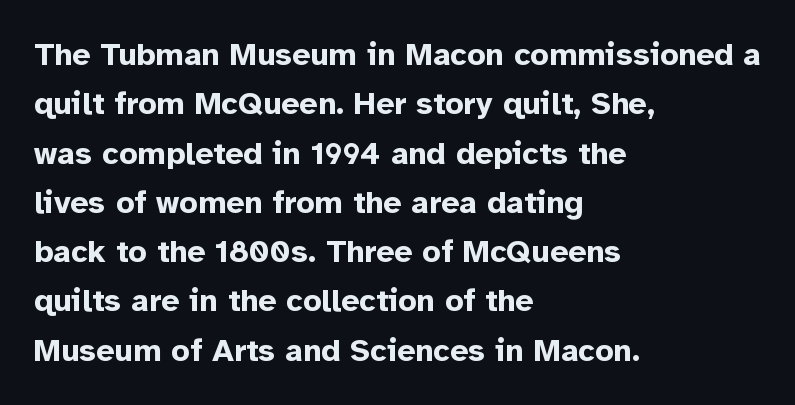
The baseline area is clear. The passage shown is typed in a proportional face where columns would drift. Italic: no, the glyphs are upright roman. These words are printed bold, with thick strokes throughout. This sample keeps an unexceptional amount of space between lines.
